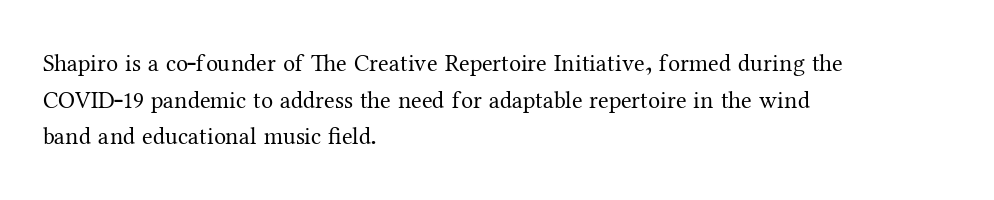
Q: Is the text bold? A: No.
Q: Is the text italic (slanted)? A: No, it is upright.
Q: Is the text underlined? A: No.
Q: How is the paragraph aligned? A: Left-aligned.
Q: Is the spacing between letters normal or unusually wide? A: Normal.
Q: Is the spacing between lines tight, normal or loose? A: Normal.
